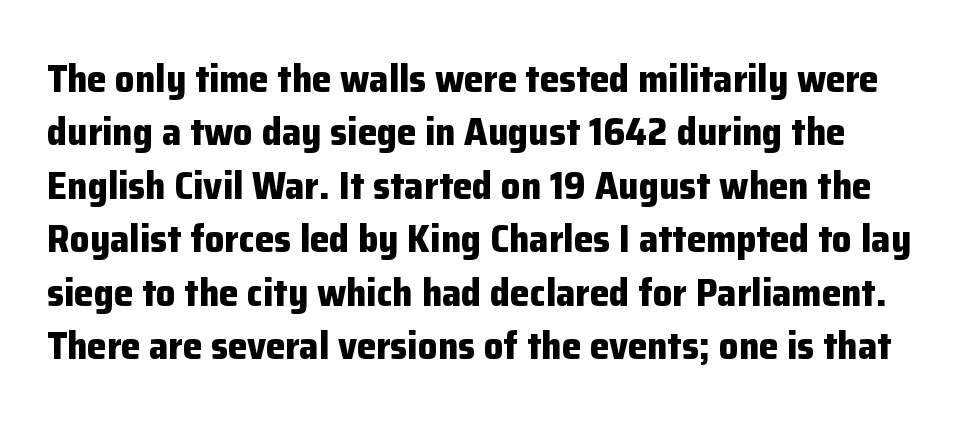
The image shows 39 px bold sans-serif type, upright; set normal line spacing (1.37x), normal letter spacing, not underlined; low stroke contrast and a medium x-height.
